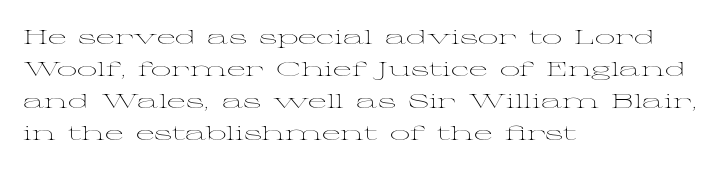
Q: Is the text bold? A: No.
Q: Is the text italic (slanted)? A: No, it is upright.
Q: Is the text underlined? A: No.
Q: How is the paragraph aligned? A: Left-aligned.
Q: Is the spacing between letters normal or unusually wide? A: Normal.
Q: Is the spacing between lines tight, normal or loose? A: Normal.
